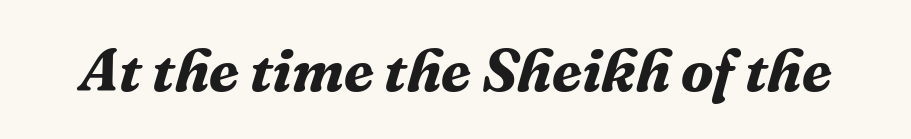
Compared with an ordinary text face, these strokes are far heavier — a full bold. Unlike a clean sans, this face finishes its strokes with serifs. Bare-footed words on every line. Nobody touched the tracking dial on this one. Think of a printed novel: that variable character pitch is what you see here.
